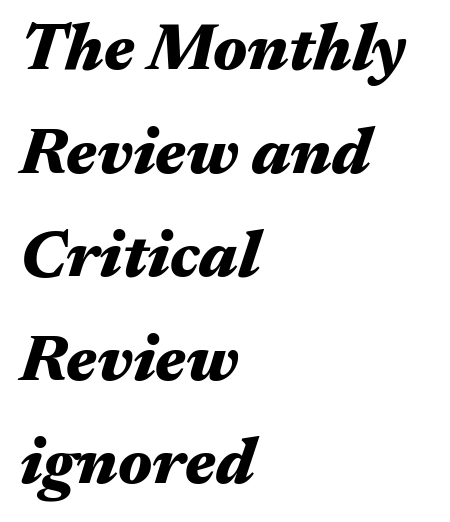
The image shows 66 px heavy, wide type, italic (leaning right); set left-aligned, normal line spacing (1.57x), normal letter spacing, not underlined; medium stroke contrast and a medium x-height.
